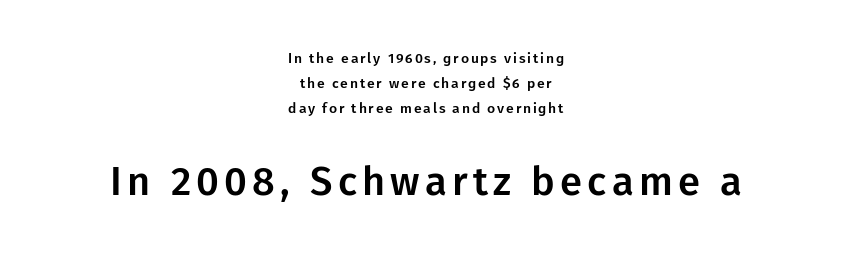
Do the letters lean? They stand straight. Nope, no serifs anywhere on these letters. The letters in the lower block stand taller than those in the block above. This sample has the flowing, uneven cadence of proportional lettering. Centered paragraph, ragged on both sides.
